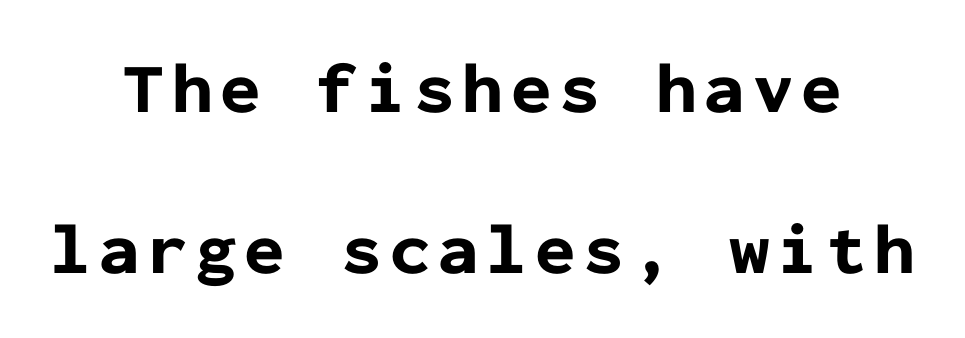
The image shows 72 px bold sans-serif type, upright, monospaced; set centered, loose line spacing (2.24x), not underlined; low stroke contrast and a medium x-height.
